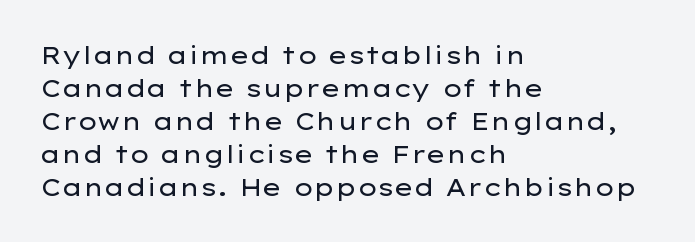
{"italic": "no", "bold": "no", "underline": "no", "align": "left", "line_spacing": "normal", "line_spacing_ratio": 1.37, "letter_spacing": "normal", "letter_spacing_em": 0.0, "glyph_px": 24}
